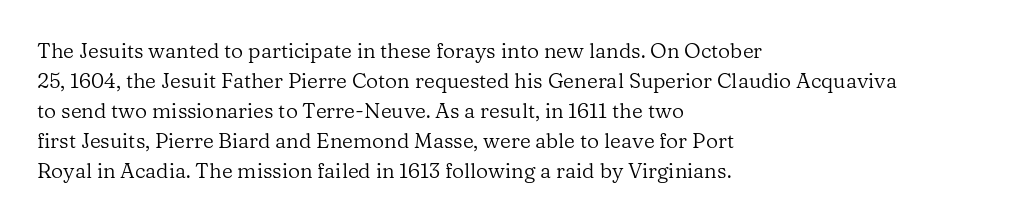
Q: Is the text bold? A: No.
Q: Is the text italic (slanted)? A: No, it is upright.
Q: Is the text underlined? A: No.
Q: How is the paragraph aligned? A: Left-aligned.
Q: Is the spacing between letters normal or unusually wide? A: Normal.
Q: Is the spacing between lines tight, normal or loose? A: Normal.
